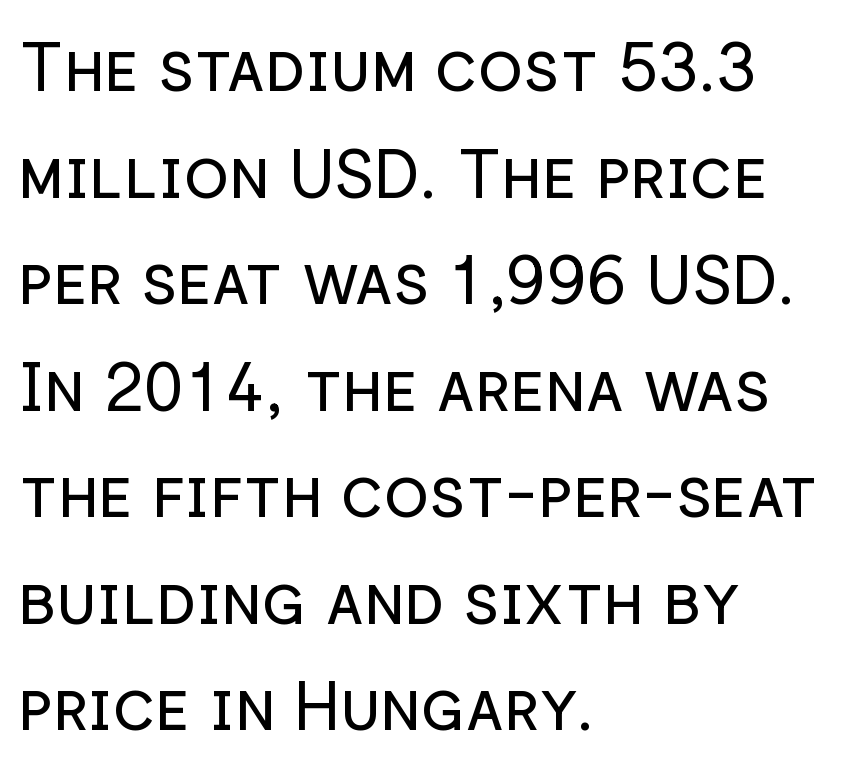
Q: Is the text bold? A: No.
Q: Is the text italic (slanted)? A: No, it is upright.
Q: Is the typeface a serif or a sans-serif typeface? A: Sans-serif.
Q: Is the text underlined? A: No.
Q: How is the paragraph aligned? A: Left-aligned.
Q: Is the spacing between letters normal or unusually wide? A: Normal.
Q: Is the spacing between lines tight, normal or loose? A: Normal.
Q: Width (condensed, normal, or wide)? A: Normal.
Q: Stroke contrast? A: Low.
Q: x-height? A: Medium.
Q: Monospaced? A: No.
